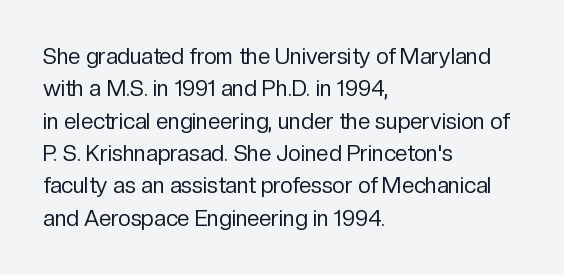
Q: Is the text bold? A: No.
Q: Is the text italic (slanted)? A: No, it is upright.
Q: Is the text underlined? A: No.
Q: How is the paragraph aligned? A: Left-aligned.
Q: Is the spacing between letters normal or unusually wide? A: Normal.
Q: Is the spacing between lines tight, normal or loose? A: Normal.
